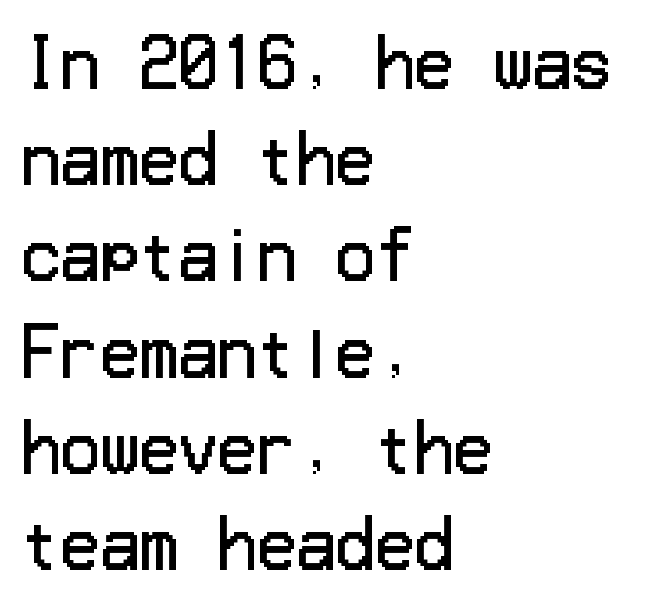
{"serif": "no", "italic": "no", "bold": "no", "weight": "regular", "width": "normal", "stroke_contrast": "low", "x_height": "medium", "underline": "no", "align": "left", "line_spacing": "normal", "line_spacing_ratio": 1.48, "letter_spacing": "normal", "letter_spacing_em": 0.0, "glyph_px": 65}
